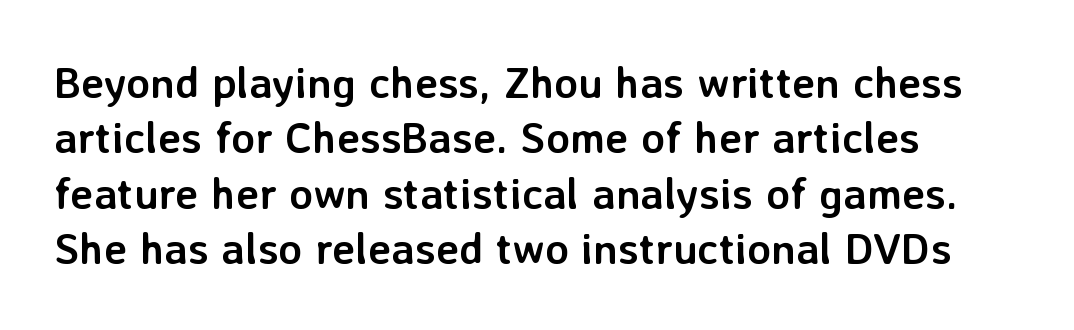
Q: Is the text bold? A: Yes.
Q: Is the text italic (slanted)? A: No, it is upright.
Q: Is the typeface a serif or a sans-serif typeface? A: Sans-serif.
Q: Is the text underlined? A: No.
Q: How is the paragraph aligned? A: Left-aligned.
Q: Is the spacing between letters normal or unusually wide? A: Normal.
Q: Is the spacing between lines tight, normal or loose? A: Normal.
Q: Width (condensed, normal, or wide)? A: Normal.
Q: Stroke contrast? A: Low.
Q: x-height? A: Medium.
Q: Monospaced? A: No.
